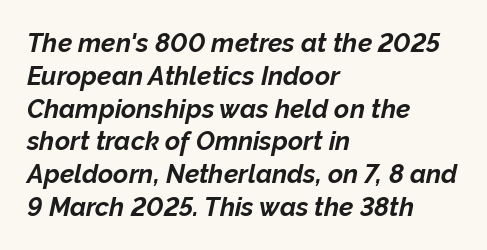
Q: Is the text bold? A: Yes.
Q: Is the text italic (slanted)? A: Yes, it leans right by about 12 degrees.
Q: Is the text underlined? A: No.
Q: How is the paragraph aligned? A: Left-aligned.
Q: Is the spacing between letters normal or unusually wide? A: Normal.
Q: Is the spacing between lines tight, normal or loose? A: Normal.
